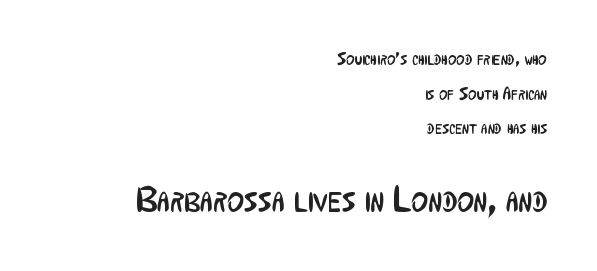
The paragraph has a hard right edge and a soft left edge. The passage shown is typeset with a sans-serif family. The face used here appears at its bigger size in the lower chunk. Type without underlining. Quick note: interline space is abundant.
